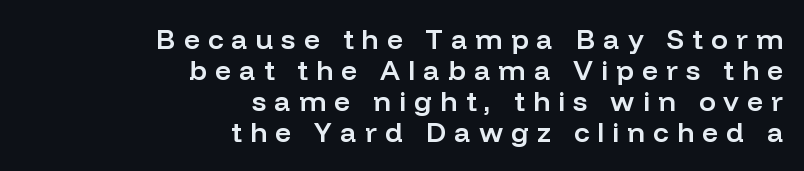
Line spacing here is tight. Each glyph is drawn with semibold strokes, heavier than normal yet not fully bold. Ordinary non-slanted type is in use. Rule under the text: the space is simply empty.
